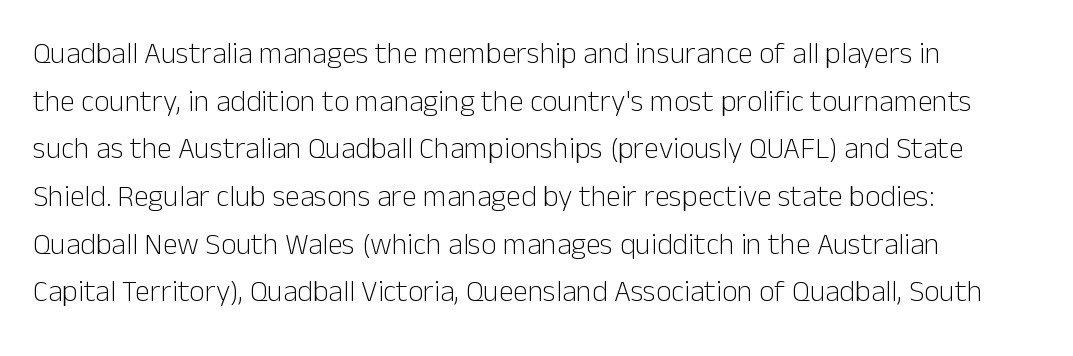
Q: Is the text bold? A: No.
Q: Is the text italic (slanted)? A: No, it is upright.
Q: Is the typeface a serif or a sans-serif typeface? A: Sans-serif.
Q: Is the text underlined? A: No.
Q: How is the paragraph aligned? A: Left-aligned.
Q: Is the spacing between letters normal or unusually wide? A: Normal.
Q: Is the spacing between lines tight, normal or loose? A: Normal.
Q: Width (condensed, normal, or wide)? A: Normal.
Q: Stroke contrast? A: Low.
Q: x-height? A: Medium.
Q: Monospaced? A: No.
